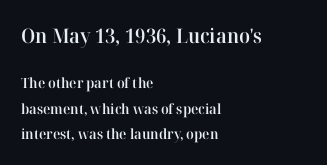
Q: Is the text bold? A: Semi-bold.
Q: Is the text italic (slanted)? A: No, it is upright.
Q: Is the text underlined? A: No.
Q: How is the paragraph aligned? A: Left-aligned.
Q: Is the spacing between letters normal or unusually wide? A: Normal.
Q: Which block of text is set in a larger size, the first (top) or the second (bottom)? A: The first (top) one.
